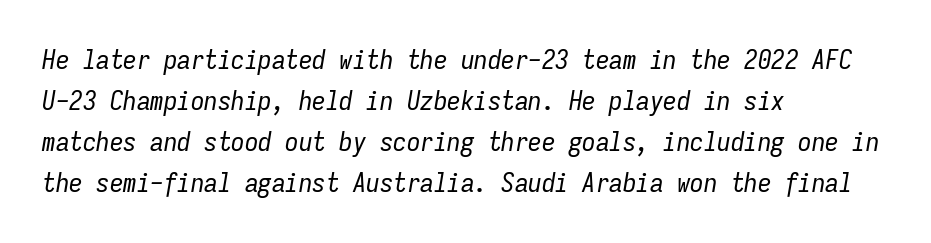
{"italic": "yes", "lean": "right", "slant_degrees": 9, "bold": "no", "underline": "no", "align": "left", "line_spacing": "normal", "line_spacing_ratio": 1.52, "letter_spacing": "normal", "letter_spacing_em": 0.0, "glyph_px": 27}
